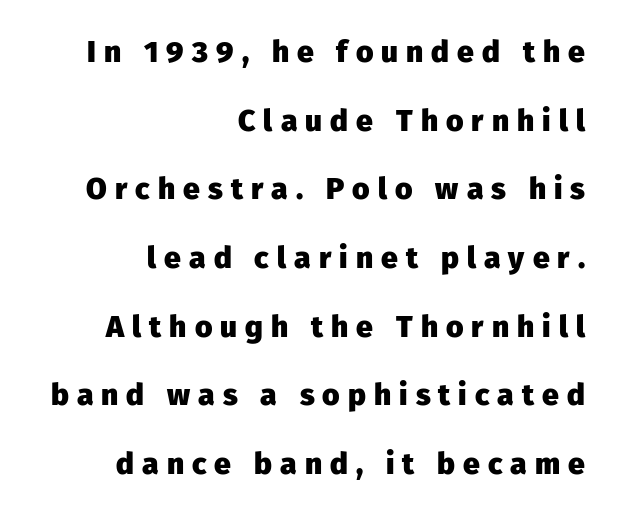
The image shows 30 px heavy sans-serif type, upright; set right-aligned, loose line spacing (2.29x), unusually wide letter spacing (+0.27 em), not underlined; low stroke contrast and a medium x-height.
